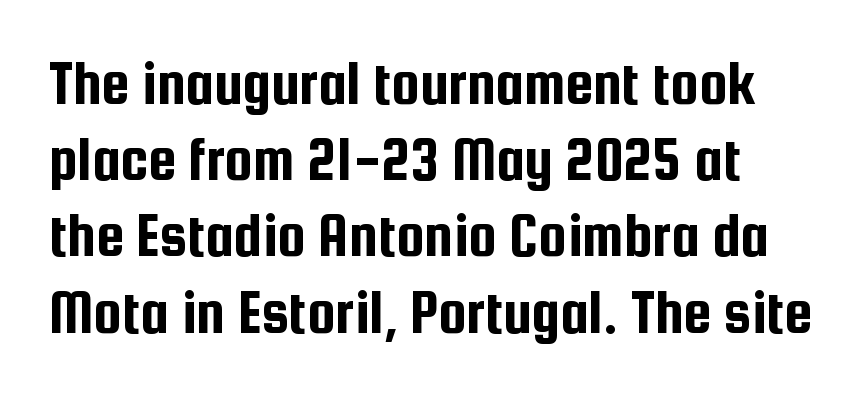
Descender tails drop into unmarked territory. This sample uses an upright cut, with every glyph sitting square on the baseline. Proportional: the letters do not fall into vertical columns. What stands out about the letter spacing? Nothing — it is the standard amount.
